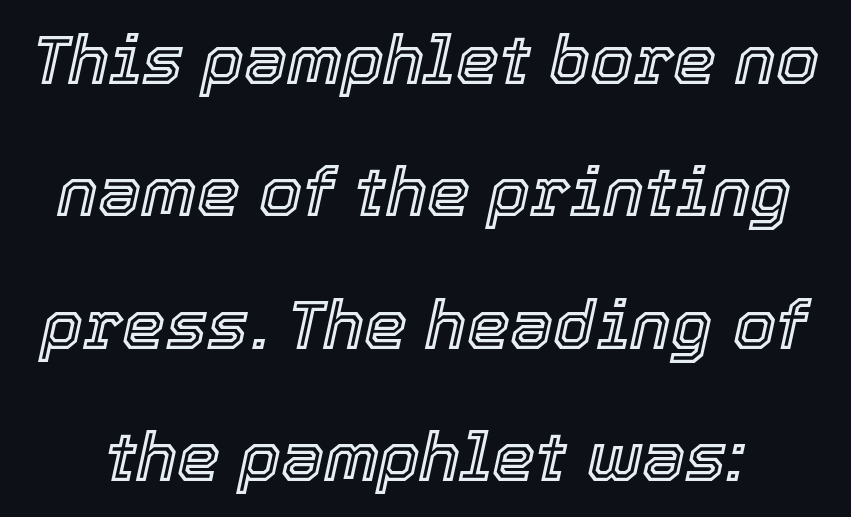
This block would shrink considerably if given ordinary leading; it's expanded now. You could call the tracking neutral — neither tight nor loose. There's an unmistakable incline to the writing here. Looks like regular typesetting: each glyph gets only the width it needs.
